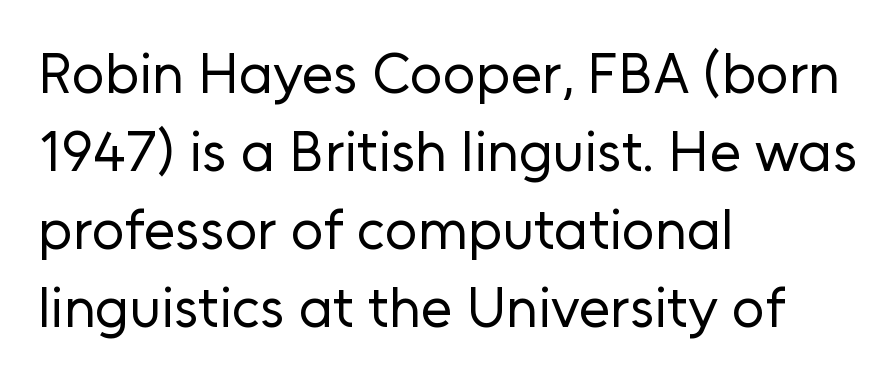
The paragraph has a hard left edge and a soft right edge. Does the lettering tilt? It doesn't — this is upright. If you measured baseline to baseline, you'd find a middling distance. A typesetter would call this proportional, since set widths differ per character.
